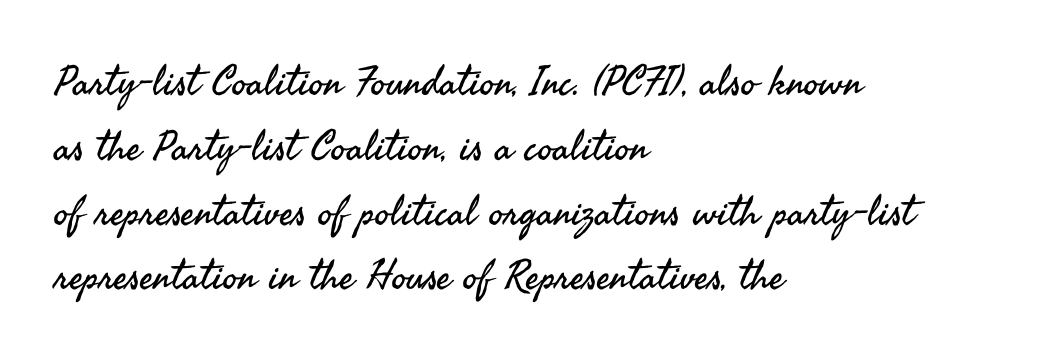
Q: Is the text bold? A: No.
Q: Is the text italic (slanted)? A: Yes.
Q: Is the typeface a serif or a sans-serif typeface? A: Sans-serif.
Q: Is the text underlined? A: No.
Q: How is the paragraph aligned? A: Left-aligned.
Q: Is the spacing between letters normal or unusually wide? A: Normal.
Q: Is the spacing between lines tight, normal or loose? A: Normal.
Q: Width (condensed, normal, or wide)? A: Normal.
Q: Stroke contrast? A: Medium.
Q: x-height? A: Small.
Q: Monospaced? A: No.
